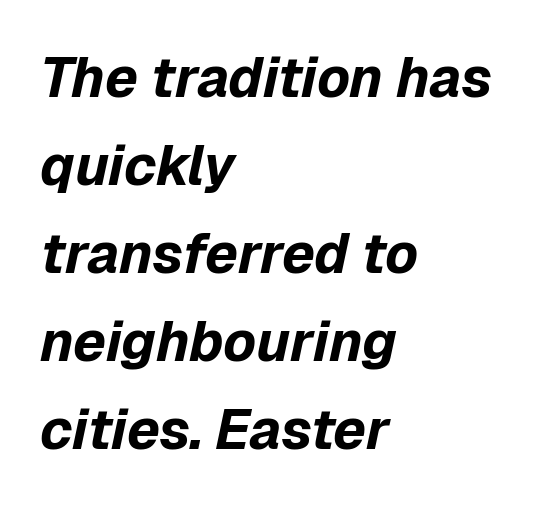
Emphasis-style slanted type is in use. The lines in this sample share a left origin and differ only in where they stop. What stands out about the letter spacing? Nothing — it is the standard amount. The foot of each line stays bare and open. Do the characters align in a grid? No, the font is proportional.
